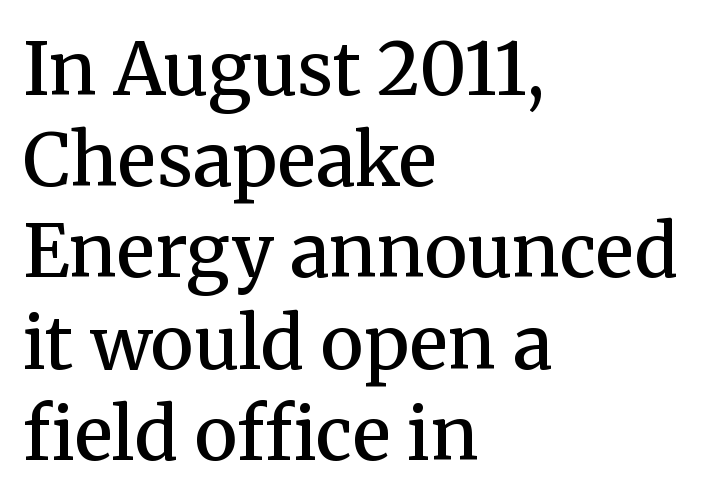
Each letter keeps its own natural width here, so spacing adapts to shape. The lettering holds an erect, upright posture throughout. A student would call this left alignment; a typographer would say flush left, rag right. Unmarked baselines from the first word to the last.
